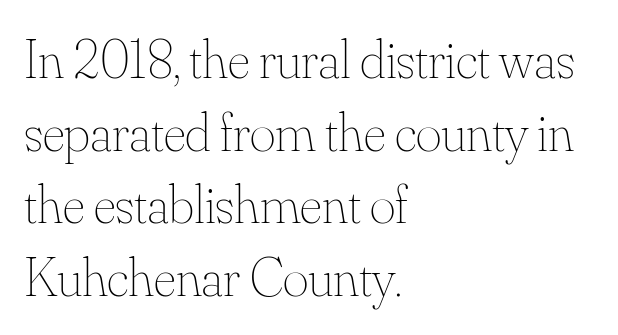
Q: Is the text bold? A: No.
Q: Is the text italic (slanted)? A: No, it is upright.
Q: Is the text underlined? A: No.
Q: How is the paragraph aligned? A: Left-aligned.
Q: Is the spacing between letters normal or unusually wide? A: Normal.
Q: Is the spacing between lines tight, normal or loose? A: Normal.
Q: Width (condensed, normal, or wide)? A: Normal.
Q: Stroke contrast? A: Medium.
Q: x-height? A: Small.
Q: Monospaced? A: No.
